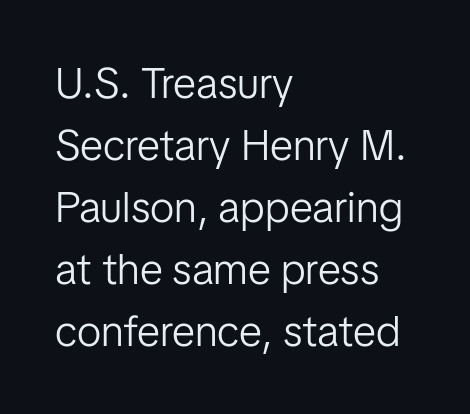
Q: Is the text bold? A: No.
Q: Is the text italic (slanted)? A: No, it is upright.
Q: Is the typeface a serif or a sans-serif typeface? A: Sans-serif.
Q: Is the text underlined? A: No.
Q: How is the paragraph aligned? A: Left-aligned.
Q: Is the spacing between letters normal or unusually wide? A: Normal.
Q: Is the spacing between lines tight, normal or loose? A: Normal.
Q: Width (condensed, normal, or wide)? A: Normal.
Q: Stroke contrast? A: Low.
Q: x-height? A: Medium.
Q: Monospaced? A: No.
